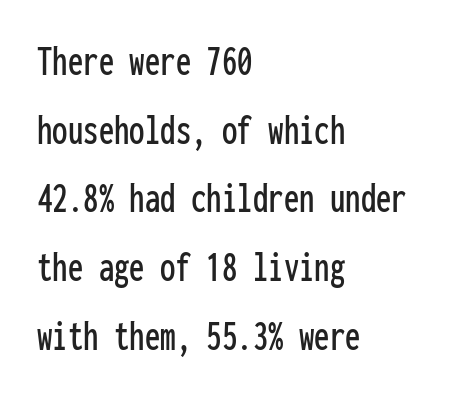
Q: Is the text italic (slanted)? A: No, it is upright.
Q: Is the typeface a serif or a sans-serif typeface? A: Sans-serif.
Q: Is the text underlined? A: No.
Q: How is the paragraph aligned? A: Left-aligned.
Q: Is the spacing between letters normal or unusually wide? A: Normal.
Q: Is the spacing between lines tight, normal or loose? A: Normal.
Q: Width (condensed, normal, or wide)? A: Condensed.
Q: Stroke contrast? A: Low.
Q: x-height? A: Medium.
Q: Monospaced? A: Yes.
